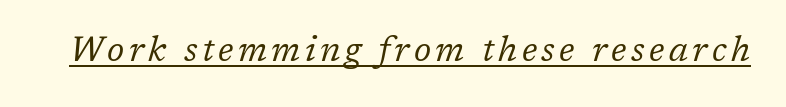
Q: Is the text bold? A: No.
Q: Is the text italic (slanted)? A: Yes, it leans right by about 17 degrees.
Q: Is the typeface a serif or a sans-serif typeface? A: Serif.
Q: Is the text underlined? A: Yes.
Q: Width (condensed, normal, or wide)? A: Normal.
Q: Stroke contrast? A: Low.
Q: x-height? A: Medium.
Q: Monospaced? A: No.
